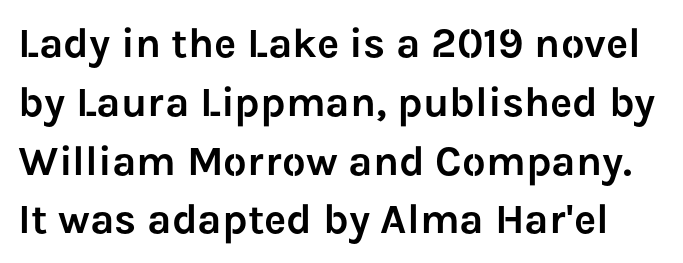
Note the varied advance widths — an 'i' is clearly narrower than an 'm'. Is the letter spacing exaggerated? No — it looks like the ordinary default. Whoever set this chose a conventional vertical rhythm. Italic? Not at all — the glyphs are vertical. Has an underline been added? It has not. Examine the stroke ends and you'll find no serifs.
